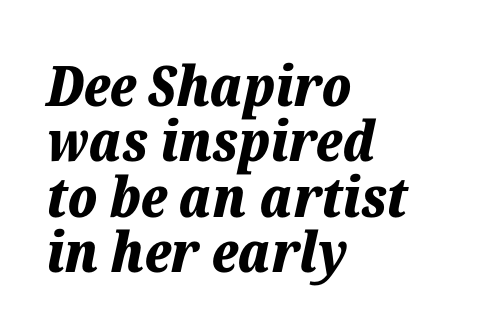
{"italic": "yes", "lean": "right", "slant_degrees": 12, "bold": "yes", "weight": "bold", "width": "normal", "stroke_contrast": "low", "x_height": "medium", "monospaced": "no", "underline": "no", "align": "left", "line_spacing": "tight", "line_spacing_ratio": 0.99, "letter_spacing": "normal", "letter_spacing_em": 0.0, "glyph_px": 56}
